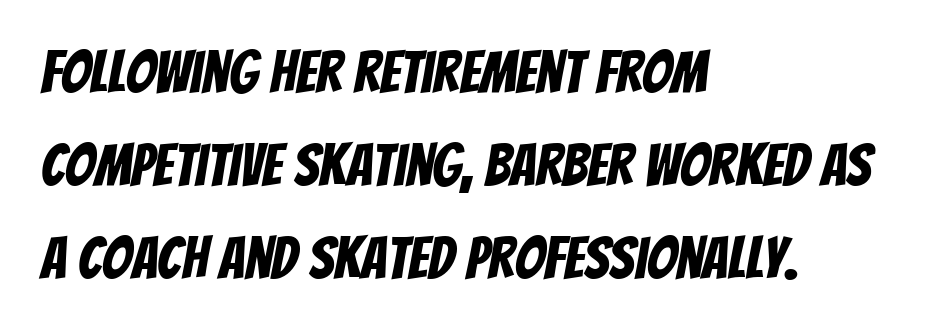
Is this a fixed-width face? No — the glyphs have proportional, varying widths. The area under the type is left untouched. Unlike a traditional serif, this face leaves its strokes unadorned. Quick note: interline space is typical. Every row of glyphs begins at an identical x-position on the left. The gaps between neighbouring characters are ordinary and unremarkable.
